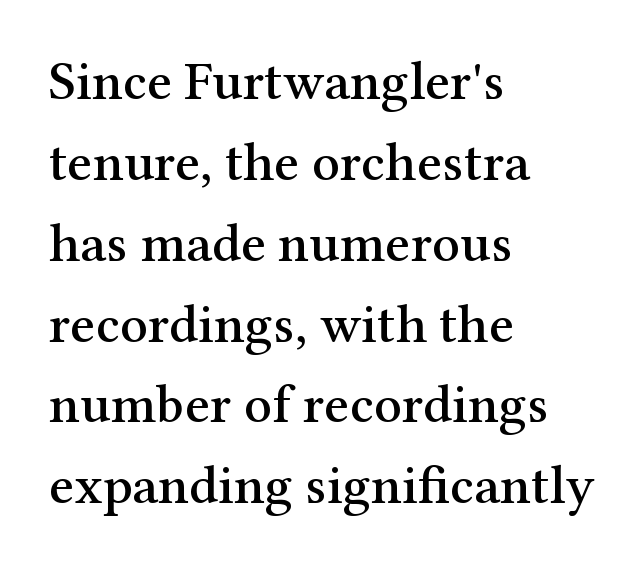
{"serif": "yes", "italic": "no", "width": "normal", "stroke_contrast": "medium", "x_height": "medium", "monospaced": "no", "underline": "no", "align": "left", "line_spacing": "normal", "line_spacing_ratio": 1.47, "letter_spacing": "normal", "letter_spacing_em": 0.0, "glyph_px": 55}
